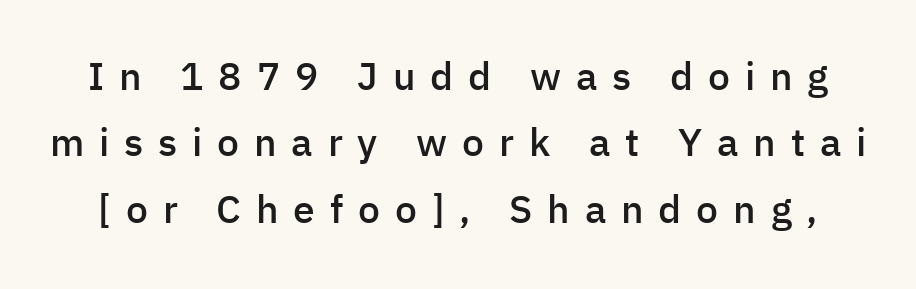
What kind of face is this? One without serifs — a sans. Letters rest on an invisible, unmarked baseline. Display-style spreading of the glyphs; the letterfit is very open. Character widths vary here, with narrow letters taking less room than wide ones. Unlike italic type, these characters show no tilt at all. A typesetter would call this leading conventional body-copy spacing.
